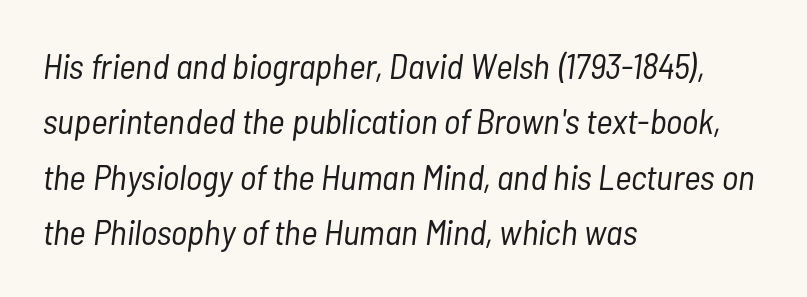
A normal amount of white space separates one row of letters from the next. Each stroke keeps to a modest, everyday thickness or less. These lines are rendered in a variable-pitch font. These lines were composed using italics.
